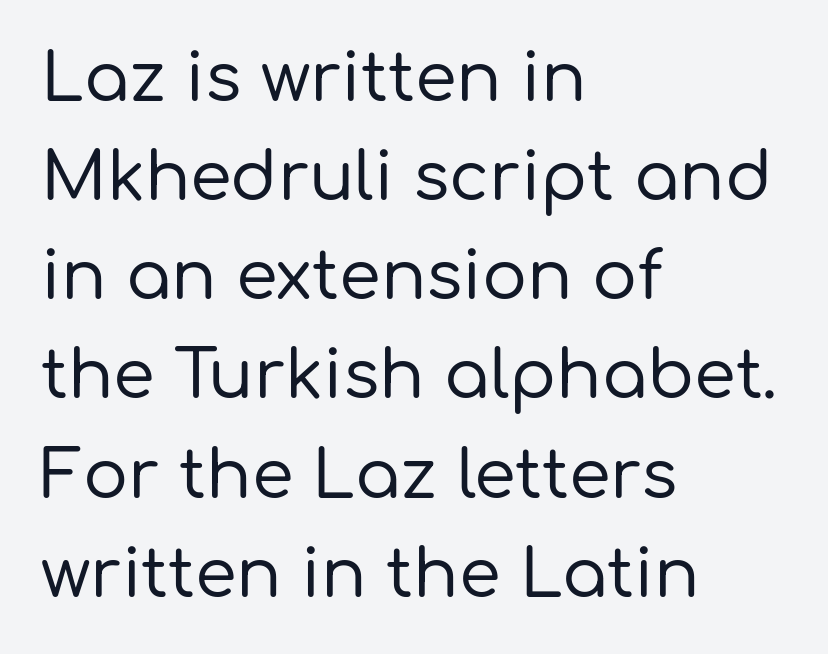
{"serif": "no", "italic": "no", "width": "normal", "stroke_contrast": "low", "x_height": "medium", "monospaced": "no", "underline": "no", "align": "left", "line_spacing": "normal", "line_spacing_ratio": 1.48, "letter_spacing": "normal", "letter_spacing_em": 0.0, "glyph_px": 67}
